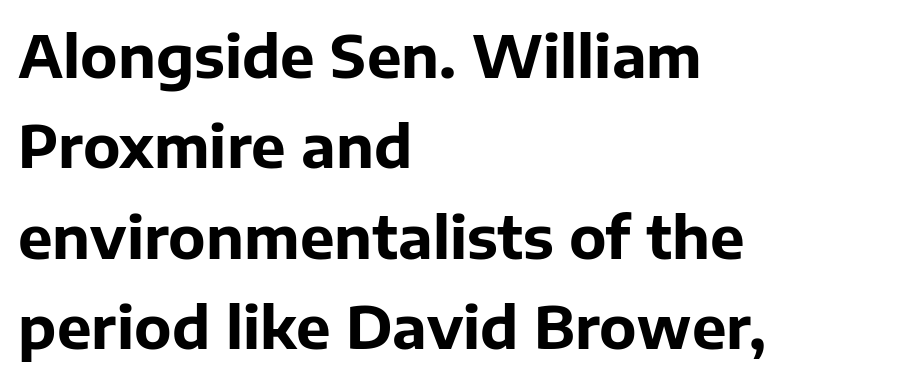
Notice how the stems are strictly vertical — no italics here. To sum up the face: it is a sans, with no serifs. In CSS terms this would be text-align: left. Nobody touched the tracking dial on this one. The strip under each line holds only bare page.
